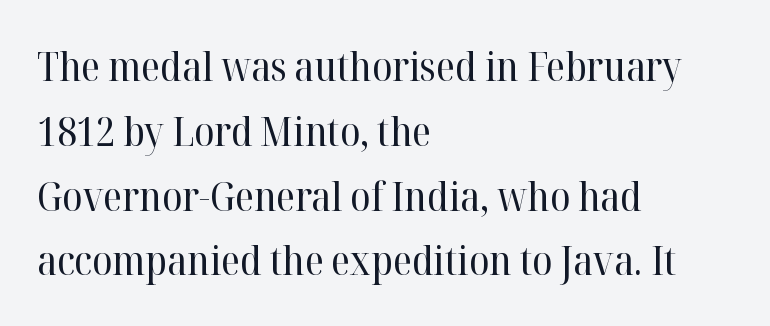
The image shows 41 px regular-weight serif type, upright; set left-aligned, normal line spacing (1.58x), normal letter spacing, not underlined; high stroke contrast and a medium x-height.
